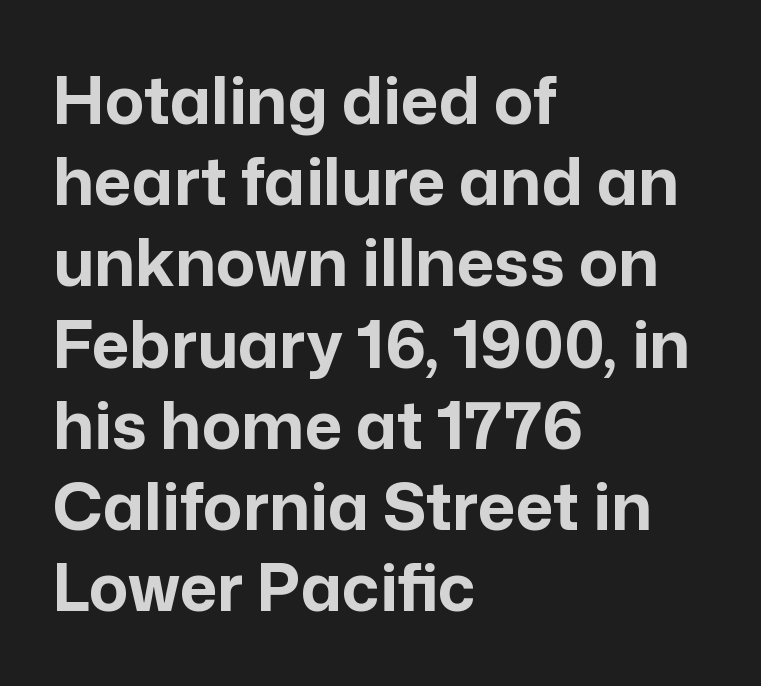
{"serif": "no", "italic": "no", "bold": "yes", "weight": "bold", "width": "normal", "stroke_contrast": "low", "x_height": "medium", "monospaced": "no", "underline": "no", "align": "left", "line_spacing": "normal", "line_spacing_ratio": 1.25, "letter_spacing": "normal", "letter_spacing_em": 0.0, "glyph_px": 65}
